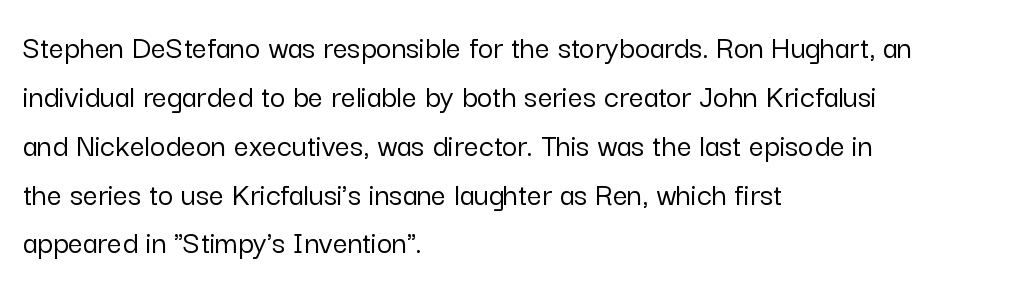
{"serif": "no", "italic": "no", "width": "normal", "stroke_contrast": "low", "x_height": "medium", "monospaced": "no", "underline": "no", "align": "left", "line_spacing": "normal", "line_spacing_ratio": 1.48, "letter_spacing": "normal", "letter_spacing_em": 0.0, "glyph_px": 33}
